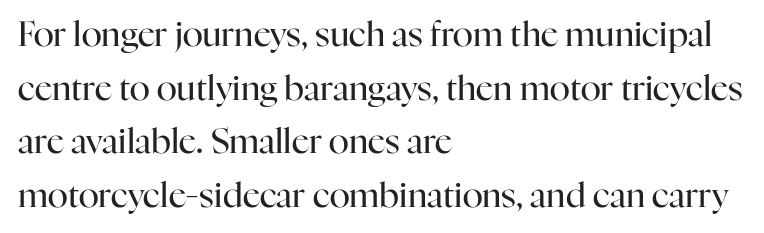
Is the stroke heavy? The answer is a plain regular-or-lighter. The strip under each line holds only bare page. Caption: standard tracking, unaltered. A typesetter would call this proportional, since set widths differ per character.
